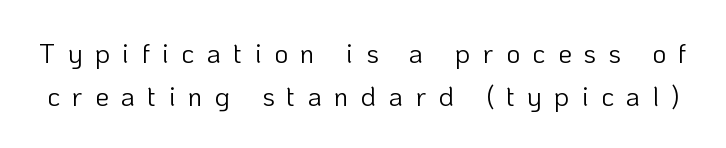
{"italic": "no", "bold": "no", "underline": "no", "line_spacing": "normal", "line_spacing_ratio": 1.6, "letter_spacing": "wide", "letter_spacing_em": 0.46, "glyph_px": 27}
